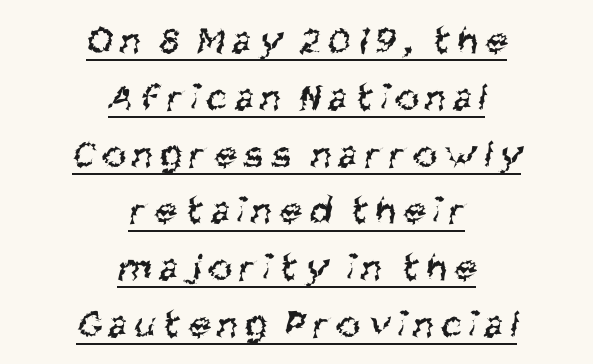
The image shows 40 px regular-weight, condensed sans-serif type; set centered, normal line spacing (1.42x), unusually wide letter spacing (+0.2 em), underlined; medium stroke contrast and a large x-height.
